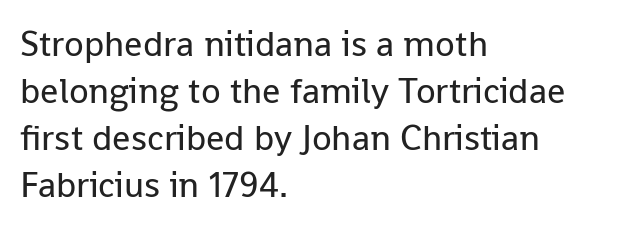
Q: Is the text bold? A: No.
Q: Is the text italic (slanted)? A: No, it is upright.
Q: Is the typeface a serif or a sans-serif typeface? A: Sans-serif.
Q: Is the text underlined? A: No.
Q: How is the paragraph aligned? A: Left-aligned.
Q: Is the spacing between letters normal or unusually wide? A: Normal.
Q: Is the spacing between lines tight, normal or loose? A: Normal.
Q: Width (condensed, normal, or wide)? A: Normal.
Q: Stroke contrast? A: Low.
Q: x-height? A: Medium.
Q: Monospaced? A: No.
